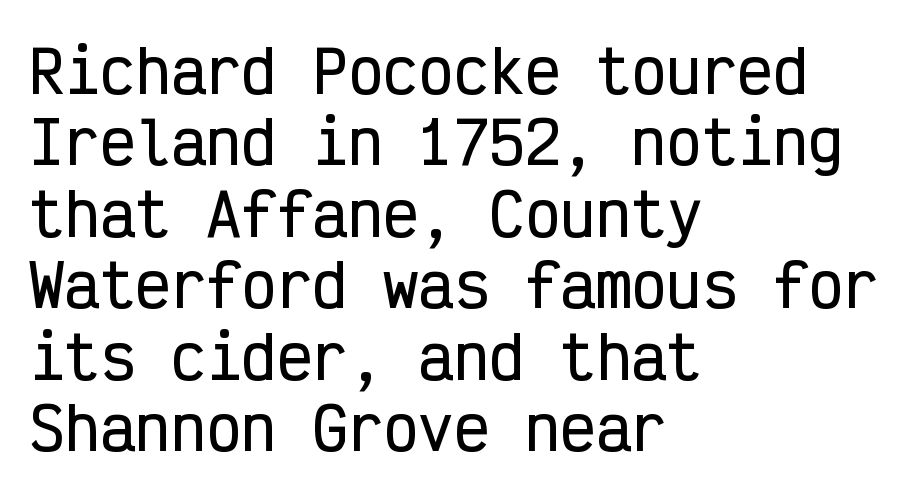
Q: Is the text italic (slanted)? A: No, it is upright.
Q: Is the typeface a serif or a sans-serif typeface? A: Sans-serif.
Q: Is the text underlined? A: No.
Q: How is the paragraph aligned? A: Left-aligned.
Q: Is the spacing between letters normal or unusually wide? A: Normal.
Q: Width (condensed, normal, or wide)? A: Condensed.
Q: Stroke contrast? A: Low.
Q: x-height? A: Medium.
Q: Monospaced? A: Yes.
